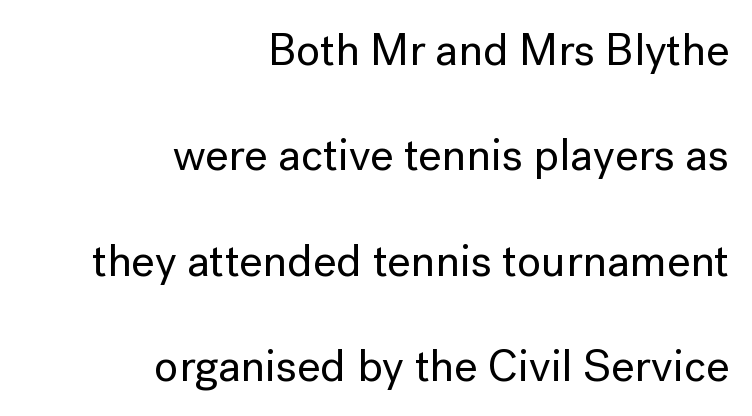
Q: Is the text italic (slanted)? A: No, it is upright.
Q: Is the typeface a serif or a sans-serif typeface? A: Sans-serif.
Q: Is the text underlined? A: No.
Q: How is the paragraph aligned? A: Right-aligned.
Q: Is the spacing between letters normal or unusually wide? A: Normal.
Q: Is the spacing between lines tight, normal or loose? A: Loose.
Q: Width (condensed, normal, or wide)? A: Normal.
Q: Stroke contrast? A: Low.
Q: x-height? A: Medium.
Q: Monospaced? A: No.
